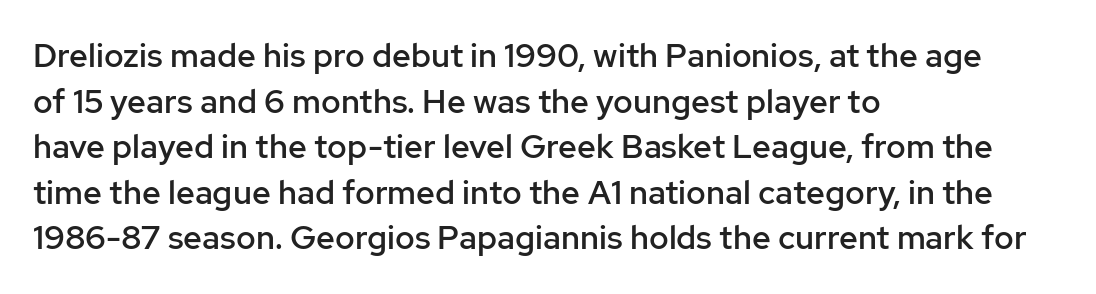
{"serif": "no", "italic": "no", "bold": "semi", "weight": "semibold", "width": "normal", "stroke_contrast": "low", "x_height": "medium", "monospaced": "no", "underline": "no", "align": "left", "line_spacing": "normal", "line_spacing_ratio": 1.38, "letter_spacing": "normal", "letter_spacing_em": 0.0, "glyph_px": 33}
